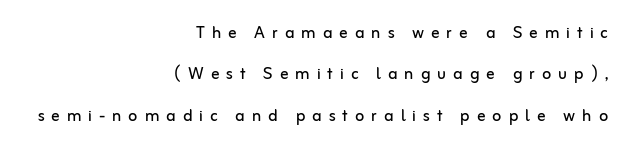
Summary of vertical rhythm: relaxed, with wide interline spacing. Tracking value appears strongly positive — letters spread wide. Any mark beneath the type? The region is blank. The axis of the letterforms is exactly vertical. Is the stroke heavy? The answer is a plain regular-or-lighter. The ragged edge is on the left, which tells us the setting is flush right.
